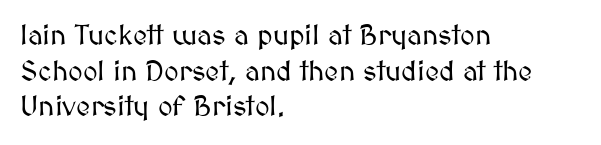
The tracking reads as untouched default to a designer's eye. Vertical spacing — default. The font's upright variant was chosen for this text. Which margin do the lines hug? The left one — the right edge is uneven. Is this a fixed-width face? No — the glyphs have proportional, varying widths. No word sits above an underline.
